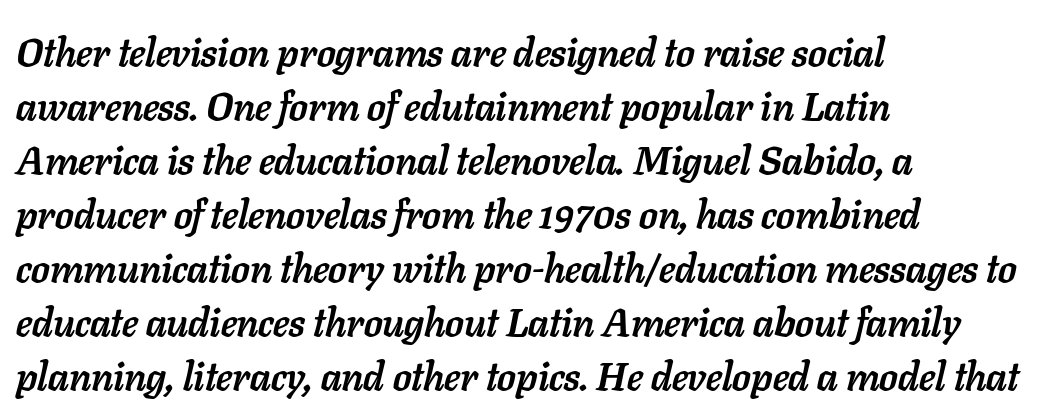
The image shows 40 px semibold type, italic (leaning right); set left-aligned, normal line spacing (1.35x), normal letter spacing, not underlined; low stroke contrast and a medium x-height.
